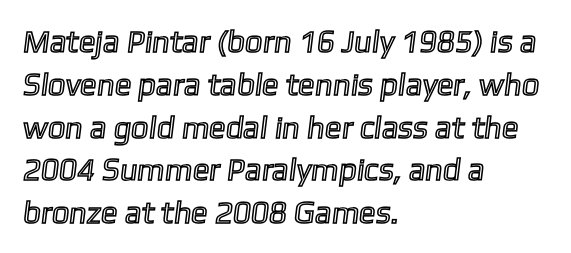
Q: Is the text underlined? A: No.
Q: How is the paragraph aligned? A: Left-aligned.
Q: Is the spacing between letters normal or unusually wide? A: Normal.
Q: Is the spacing between lines tight, normal or loose? A: Normal.
Q: Width (condensed, normal, or wide)? A: Normal.
Q: x-height? A: Medium.
Q: Monospaced? A: No.
